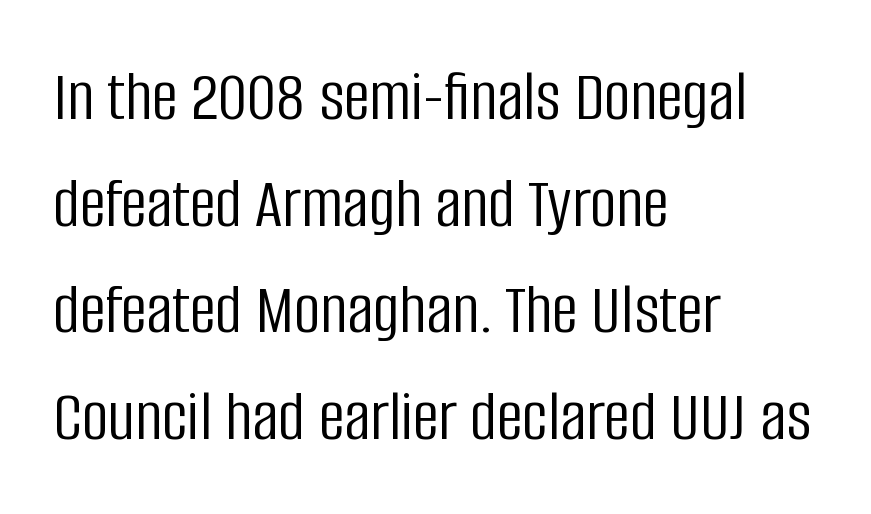
{"serif": "no", "italic": "no", "bold": "no", "weight": "light", "width": "condensed", "stroke_contrast": "low", "x_height": "large", "monospaced": "no", "underline": "no", "align": "left", "line_spacing": "normal", "line_spacing_ratio": 1.46, "letter_spacing": "normal", "letter_spacing_em": 0.0, "glyph_px": 73}
